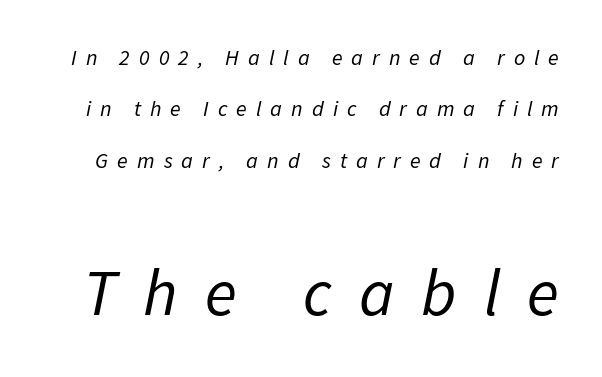
{"italic": "yes", "lean": "right", "slant_degrees": 11, "bold": "no", "weight": "regular", "width": "normal", "stroke_contrast": "low", "x_height": "medium", "monospaced": "no", "underline": "no", "line_spacing": "loose", "line_spacing_ratio": 2.33, "letter_spacing": "wide", "letter_spacing_em": 0.41, "larger_block": "second", "size_ratio": 3.0, "glyph_px": 66}
